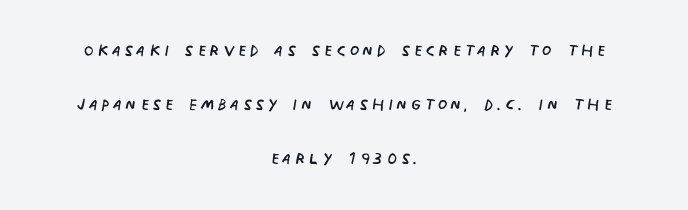
Q: Is the text bold? A: No.
Q: Is the text underlined? A: No.
Q: How is the paragraph aligned? A: Centered.
Q: Is the spacing between lines tight, normal or loose? A: Loose.
